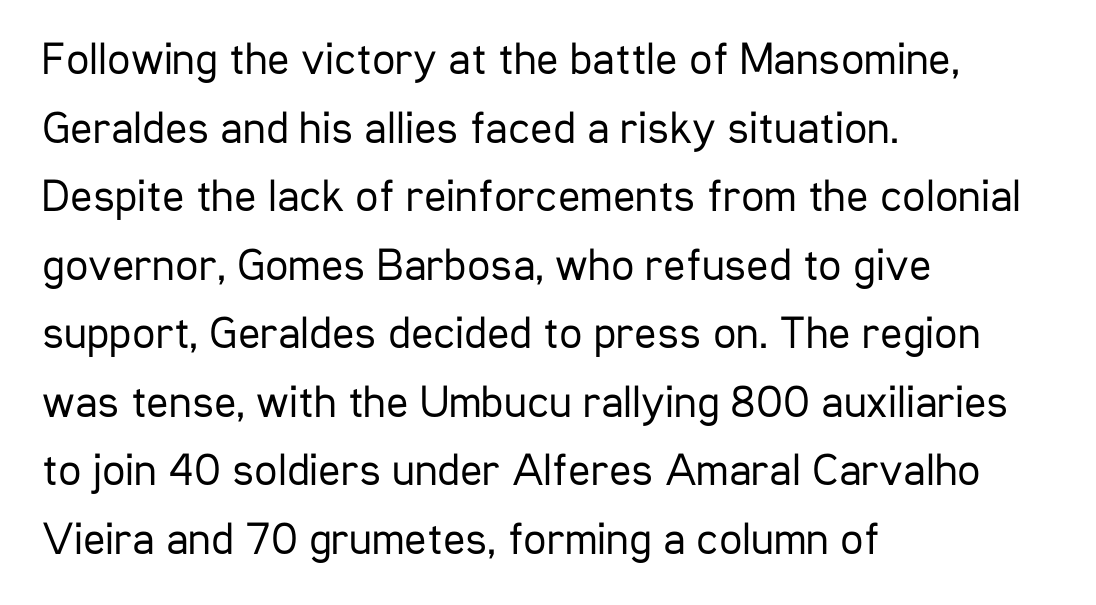
The image shows 46 px regular-weight, condensed sans-serif type, upright; set left-aligned, normal line spacing (1.49x), normal letter spacing, not underlined; low stroke contrast and a medium x-height.
